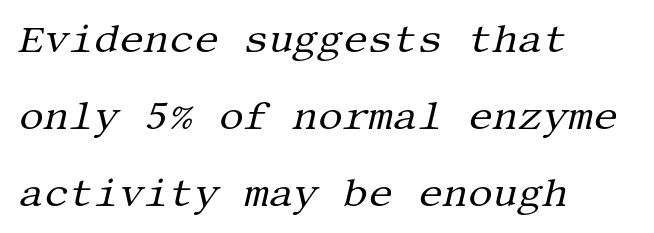
Q: Is the text bold? A: No.
Q: Is the text italic (slanted)? A: Yes, it leans right by about 13 degrees.
Q: Is the typeface a serif or a sans-serif typeface? A: Serif.
Q: Is the text underlined? A: No.
Q: How is the paragraph aligned? A: Left-aligned.
Q: Is the spacing between letters normal or unusually wide? A: Normal.
Q: Is the spacing between lines tight, normal or loose? A: Loose.
Q: Width (condensed, normal, or wide)? A: Normal.
Q: Stroke contrast? A: Medium.
Q: x-height? A: Large.
